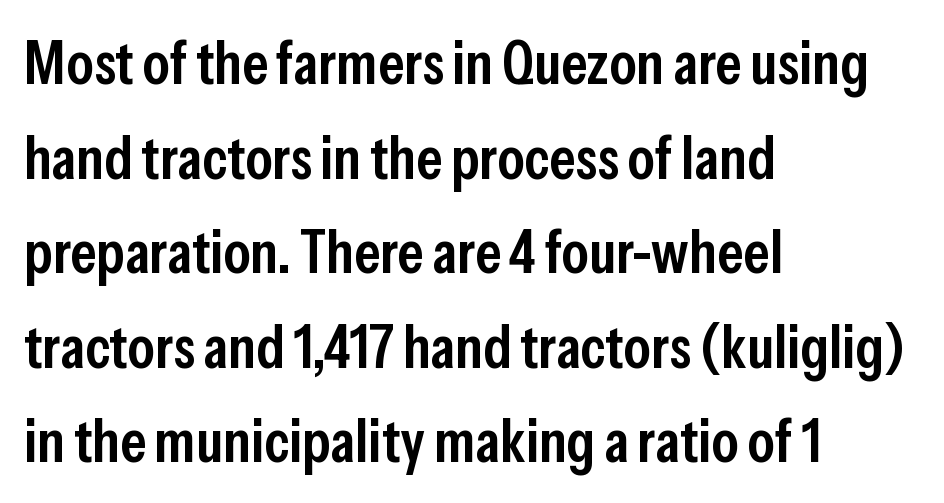
The image shows 61 px semibold, condensed sans-serif type, upright; set left-aligned, normal line spacing (1.55x), normal letter spacing, not underlined; low stroke contrast and a medium x-height.
